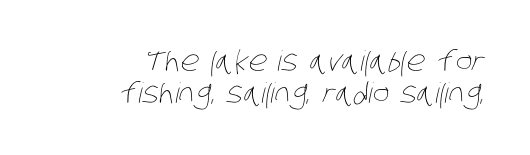
These lines are rendered in a variable-pitch font. The setting favours the right margin, as signatures and pull-quotes sometimes do. The gap between lines stays unmarked. Weight: regular or lighter. Baseline-to-baseline distance is barely more than the letter height.
